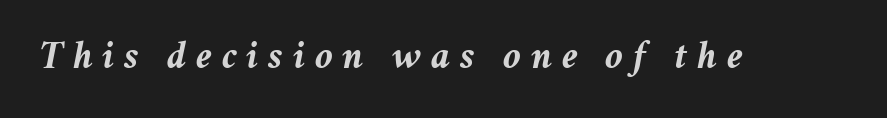
Stroke thickness is high; the sample reads as a true bold. The strip under each line holds only bare page. Does the lettering tilt? It does — this is italic. Character widths vary here, with narrow letters taking less room than wide ones.
